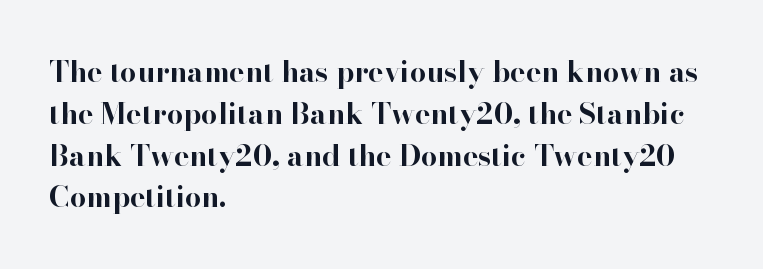
The image shows 29 px bold serif type, upright; set left-aligned, normal line spacing (1.44x), normal letter spacing, not underlined; high stroke contrast and a small x-height.
